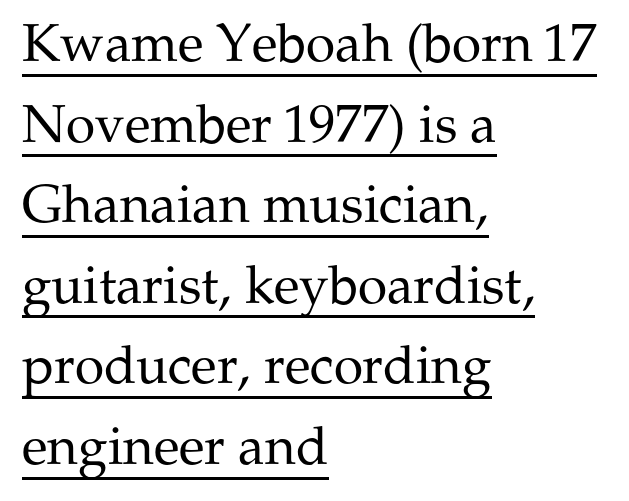
{"serif": "yes", "italic": "no", "bold": "no", "weight": "regular", "width": "normal", "stroke_contrast": "medium", "x_height": "medium", "monospaced": "no", "underline": "yes", "align": "left", "line_spacing": "normal", "line_spacing_ratio": 1.52, "letter_spacing": "normal", "letter_spacing_em": 0.0, "glyph_px": 53}
